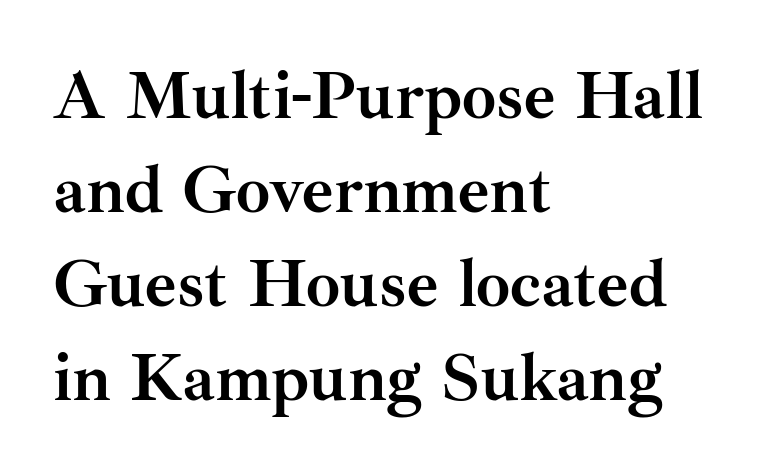
On the weight axis this lands at bold, roughly 700. The letters sit at their default tracking, neither squeezed nor spread. The type family on display is of the serif kind. Is the block centered? No — it sits flush against the left margin.
